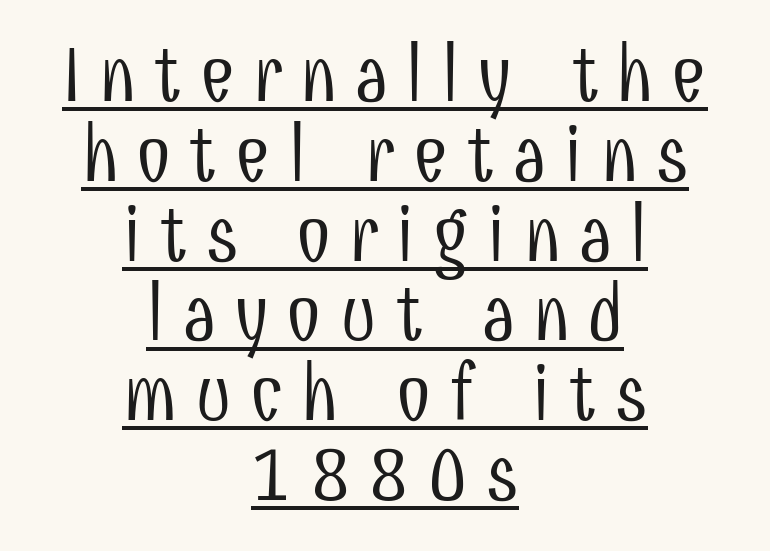
The image shows 79 px light, condensed sans-serif type, upright; set centered, tight line spacing (1.01x), unusually wide letter spacing (+0.22 em), underlined; low stroke contrast and a medium x-height.
